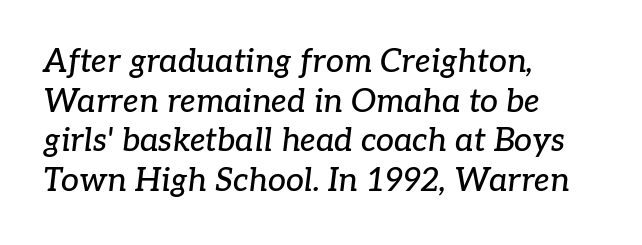
These lines keep a tight, regular rhythm from letter to letter. Has an underline been added? It has not. Does the type have serifs? Yes, each stem ends in a small foot. These lines stack with their left ends in a neat column.
